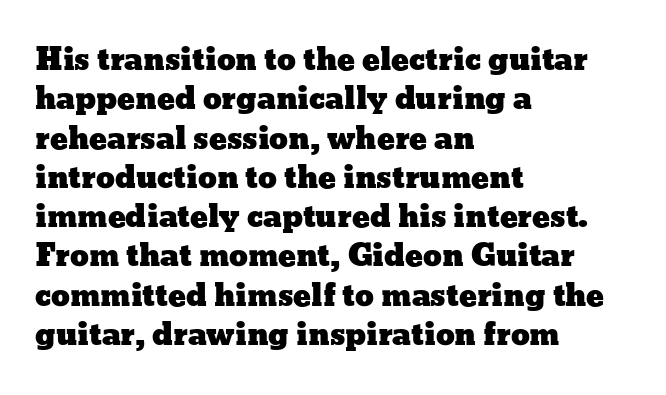
The image shows 30 px wide type, upright; set left-aligned, normal line spacing (1.31x), normal letter spacing, not underlined; low stroke contrast and a medium x-height.
